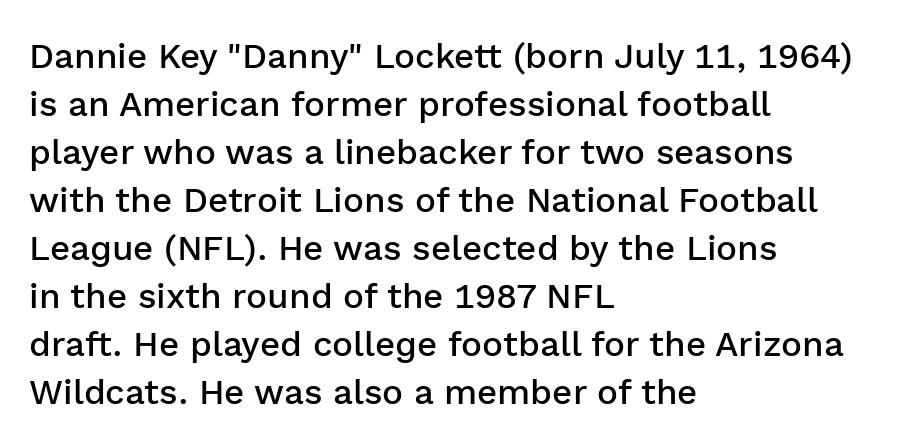
{"serif": "no", "italic": "no", "bold": "semi", "weight": "semibold", "width": "normal", "stroke_contrast": "low", "x_height": "medium", "monospaced": "no", "underline": "no", "align": "left", "line_spacing": "normal", "line_spacing_ratio": 1.37, "letter_spacing": "normal", "letter_spacing_em": 0.0, "glyph_px": 35}
